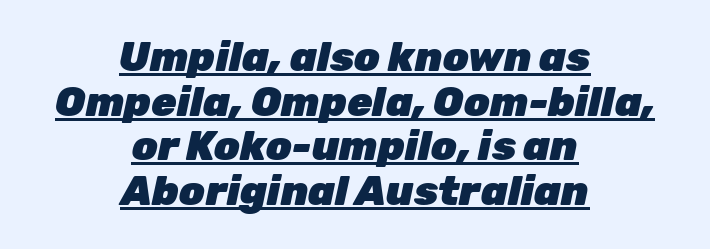
These lines huddle together more closely than default settings would place them. Each letter keeps its own natural width here, so spacing adapts to shape. A typographer would call this underscored text. Honestly, the letter spacing is just normal — you wouldn't notice it. The glyphs look as if they've been sheared to an angle.
